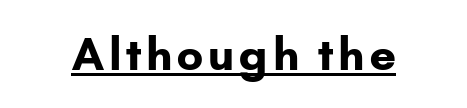
Chunky letters — that's bold for sure. The designer went with a sans here, leaving each stem footless. A typesetter would call this proportional, since set widths differ per character. This sample uses an upright cut, with every glyph sitting square on the baseline. Every word sits above its own underline.
